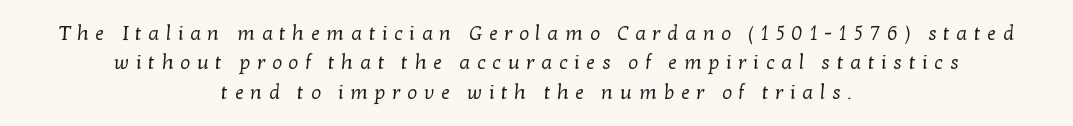
The characters are drawn with everyday or finer stroke widths. The leading is moderate, giving the passage an even texture. Beneath every word, the page is bare. The tracking reads as deliberately expanded to a designer's eye. If you folded the block vertically in half, each line would mirror itself in length.
